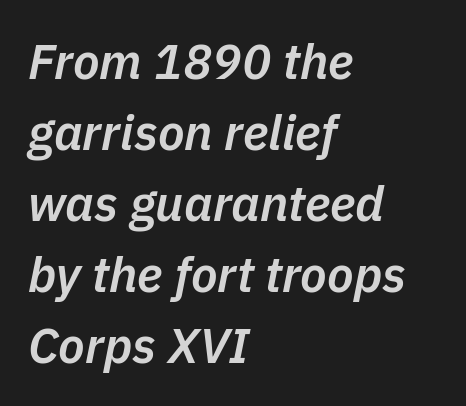
Q: Is the text bold? A: Semi-bold.
Q: Is the text italic (slanted)? A: Yes, it leans right by about 11 degrees.
Q: Is the text underlined? A: No.
Q: How is the paragraph aligned? A: Left-aligned.
Q: Is the spacing between letters normal or unusually wide? A: Normal.
Q: Is the spacing between lines tight, normal or loose? A: Normal.
Q: Width (condensed, normal, or wide)? A: Normal.
Q: Stroke contrast? A: Low.
Q: x-height? A: Medium.
Q: Monospaced? A: No.
